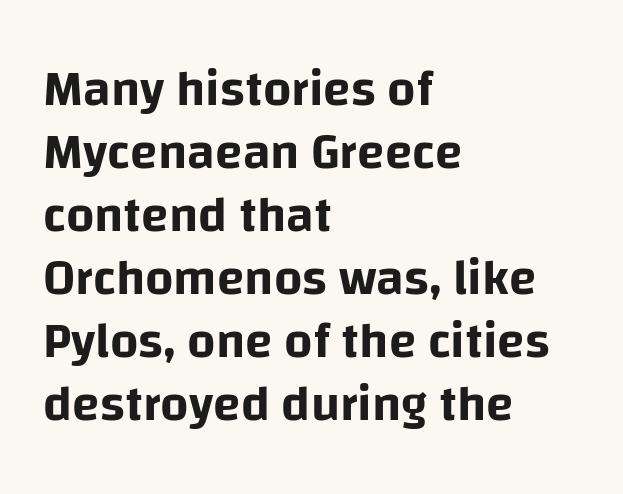
The setting favours the left margin, as ordinary paragraphs usually do. The rendering uses natural spacing where letterforms have individual widths. The line texture is even and compact thanks to regular tracking. Ordinary non-slanted type is in use.
